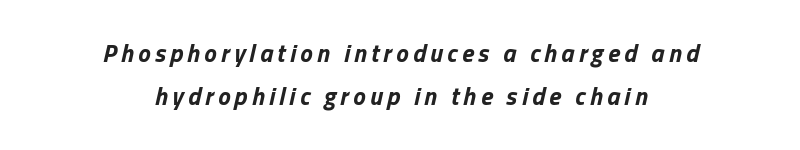
The image shows 25 px bold type, italic (leaning right); set centered, line spacing 1.74x, not underlined.
